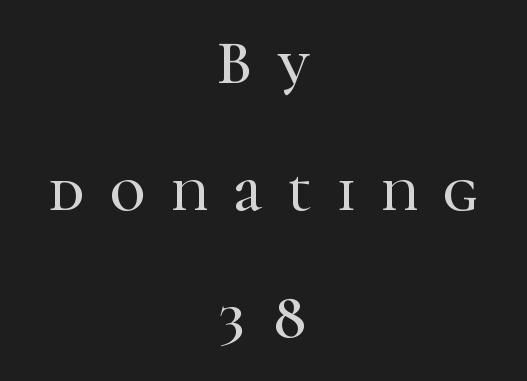
The image shows 62 px serif type, upright; set centered, loose line spacing (2.05x), unusually wide letter spacing (+0.41 em), not underlined; high stroke contrast and a medium x-height.
